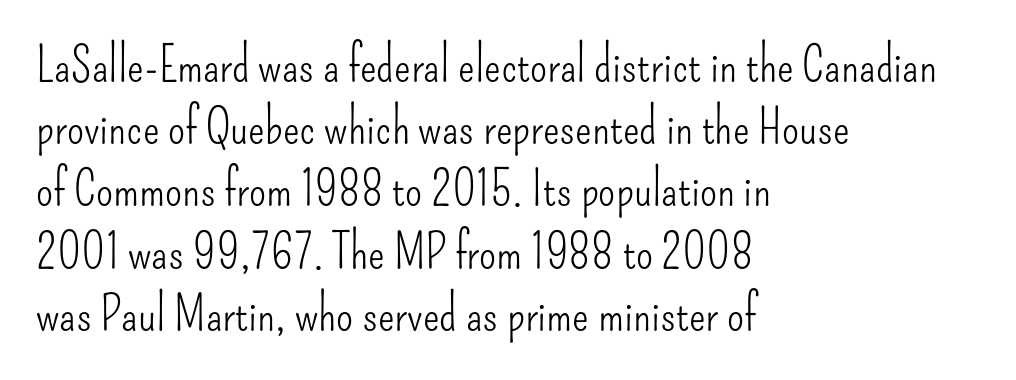
{"serif": "no", "italic": "no", "bold": "no", "weight": "light", "width": "condensed", "stroke_contrast": "low", "x_height": "small", "monospaced": "no", "underline": "no", "align": "left", "line_spacing": "normal", "line_spacing_ratio": 1.27, "letter_spacing": "normal", "letter_spacing_em": 0.0, "glyph_px": 49}
